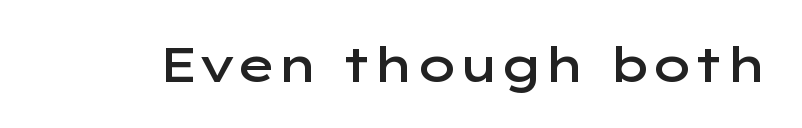
{"serif": "no", "italic": "no", "bold": "semi", "weight": "semibold", "width": "wide", "stroke_contrast": "low", "x_height": "medium", "monospaced": "no", "underline": "no", "letter_spacing": "normal", "letter_spacing_em": 0.0, "glyph_px": 48}
